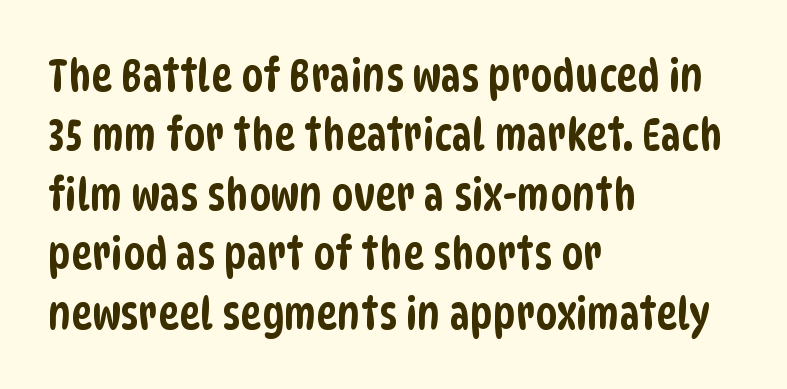
Leading: standard. No word sits above an underline. The typesetter chose a ragged-right arrangement here. This rendering employs a face without finishing strokes, i.e., a sans-serif. Between one letter and the next there's only the usual sliver of space.
